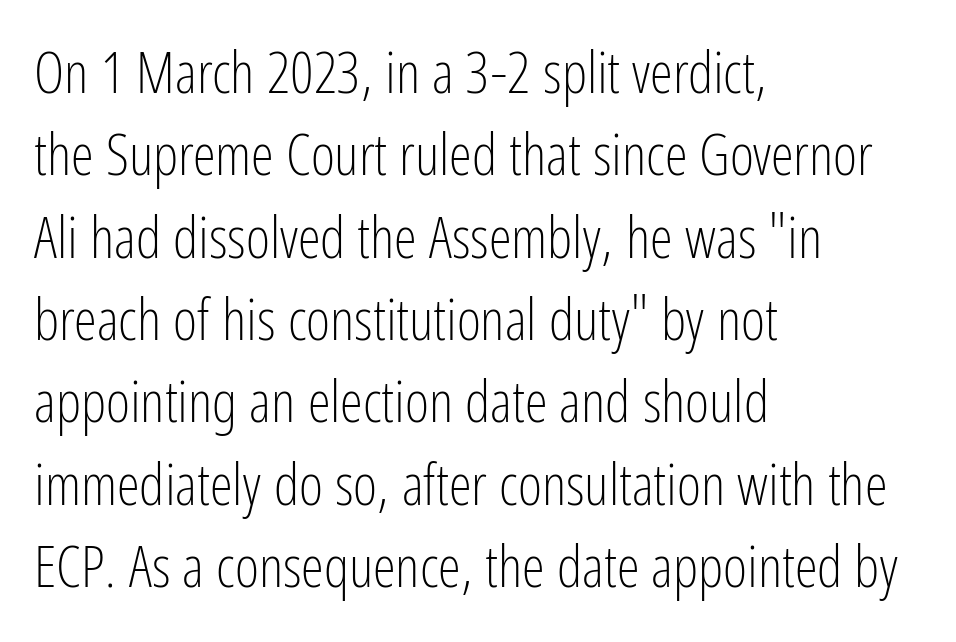
Q: Is the text bold? A: No.
Q: Is the text italic (slanted)? A: No, it is upright.
Q: Is the typeface a serif or a sans-serif typeface? A: Sans-serif.
Q: Is the text underlined? A: No.
Q: How is the paragraph aligned? A: Left-aligned.
Q: Is the spacing between letters normal or unusually wide? A: Normal.
Q: Is the spacing between lines tight, normal or loose? A: Normal.
Q: Width (condensed, normal, or wide)? A: Condensed.
Q: Stroke contrast? A: Low.
Q: x-height? A: Medium.
Q: Monospaced? A: No.
